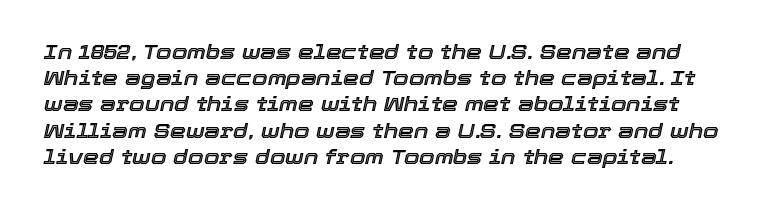
{"italic": "yes", "lean": "right", "slant_degrees": 12, "underline": "no", "line_spacing": "normal", "line_spacing_ratio": 1.31, "letter_spacing": "normal", "letter_spacing_em": 0.0, "glyph_px": 20}
